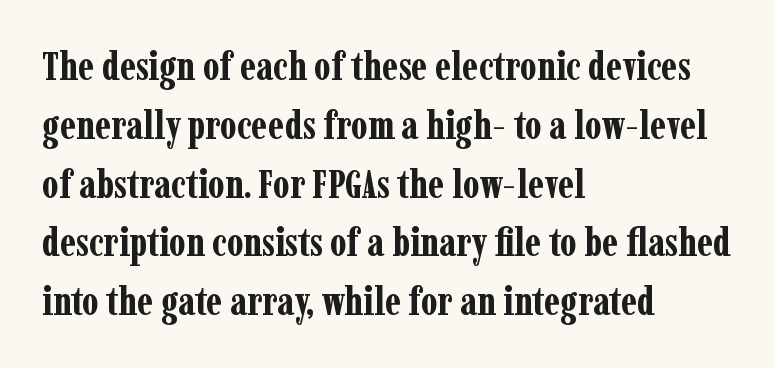
Q: Is the text bold? A: Yes.
Q: Is the text italic (slanted)? A: No, it is upright.
Q: Is the typeface a serif or a sans-serif typeface? A: Serif.
Q: Is the text underlined? A: No.
Q: How is the paragraph aligned? A: Left-aligned.
Q: Is the spacing between letters normal or unusually wide? A: Normal.
Q: Is the spacing between lines tight, normal or loose? A: Normal.
Q: Width (condensed, normal, or wide)? A: Condensed.
Q: Stroke contrast? A: Low.
Q: x-height? A: Medium.
Q: Monospaced? A: No.
